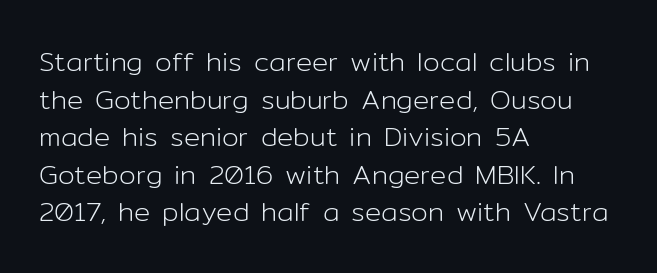
The image shows 27 px text type, upright; set left-aligned, normal line spacing (1.39x), normal letter spacing, not underlined.
